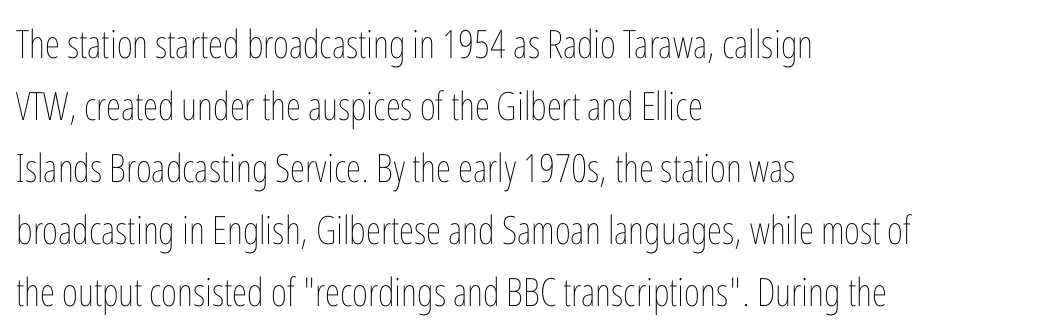
The image shows 39 px thin, condensed type, upright; set left-aligned, normal line spacing (1.59x), normal letter spacing, not underlined; low stroke contrast and a medium x-height.
